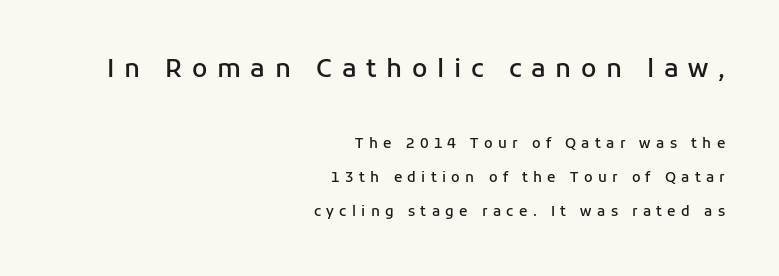
Descender tails drop into unmarked territory. Between one letter and the next there's a generous, obvious gap. The passage is arranged like a letterhead date or caption credit — flush right. Horizontal bands of white between lines are thick stripes. How heavy is the stroke? Medium-heavy — a semibold, shy of bold. Italic? Not at all — the glyphs are vertical.
